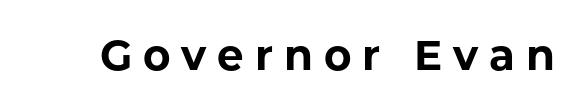
Q: Is the text bold? A: Yes.
Q: Is the text italic (slanted)? A: No, it is upright.
Q: Is the typeface a serif or a sans-serif typeface? A: Sans-serif.
Q: Is the text underlined? A: No.
Q: Is the spacing between letters normal or unusually wide? A: Unusually wide.
Q: Width (condensed, normal, or wide)? A: Normal.
Q: Stroke contrast? A: Low.
Q: x-height? A: Medium.
Q: Monospaced? A: No.
